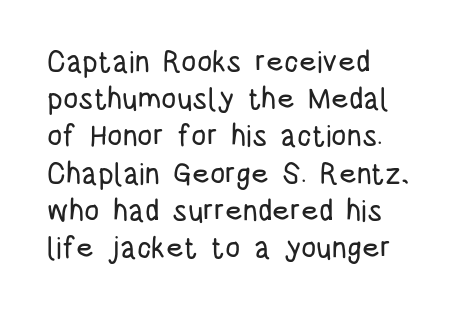
Q: Is the text italic (slanted)? A: No, it is upright.
Q: Is the typeface a serif or a sans-serif typeface? A: Sans-serif.
Q: Is the text underlined? A: No.
Q: How is the paragraph aligned? A: Left-aligned.
Q: Is the spacing between letters normal or unusually wide? A: Normal.
Q: Width (condensed, normal, or wide)? A: Condensed.
Q: Stroke contrast? A: Low.
Q: x-height? A: Large.
Q: Monospaced? A: No.
